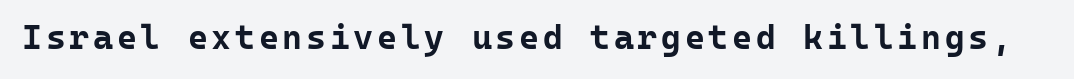
Strokes here are thick enough to call this a true bold. Do the characters align in a grid? Yes, the font is monospaced. Beneath every word, the page is bare. Style check: upright. A typesetter would label this face a sans.
